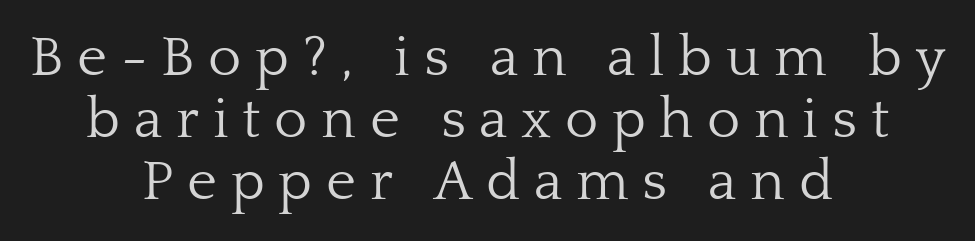
{"serif": "yes", "italic": "no", "bold": "no", "weight": "light", "width": "normal", "stroke_contrast": "low", "x_height": "medium", "monospaced": "no", "underline": "no", "align": "center", "line_spacing": "tight", "line_spacing_ratio": 1.09, "letter_spacing": "wide", "letter_spacing_em": 0.24, "glyph_px": 57}
